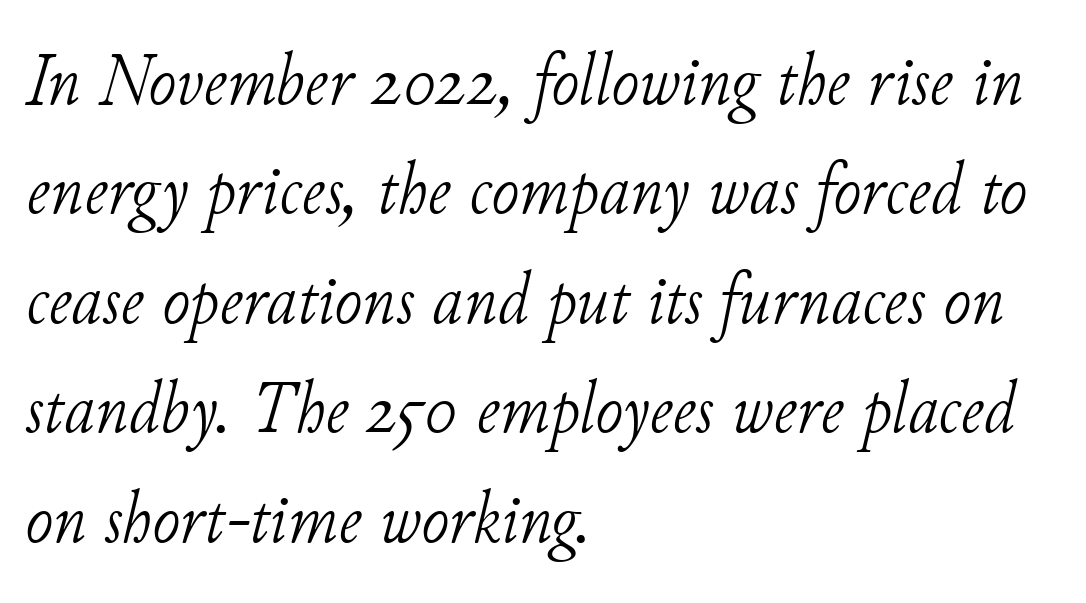
The image shows 75 px light serif type, italic (leaning right); set left-aligned, normal line spacing (1.46x), normal letter spacing, not underlined; low stroke contrast and a small x-height.
